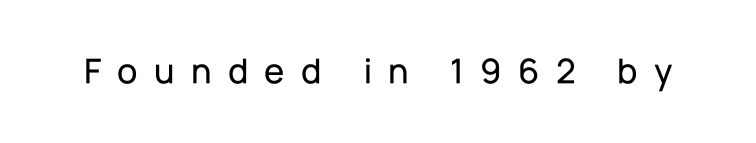
The rendering inserts visible extra space after every character. The font family rendered here belongs to the sans-serif group. The lettering holds an erect, upright posture throughout. The baseline area is clear. Think of a printed novel: that variable character pitch is what you see here.
